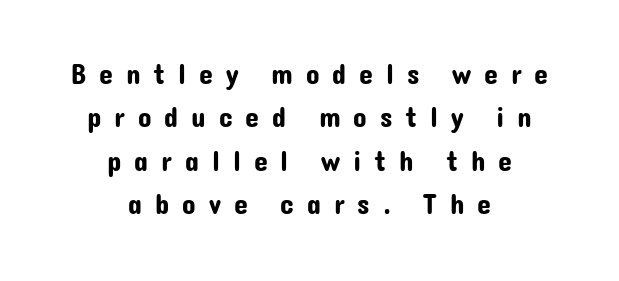
Q: Is the text italic (slanted)? A: No, it is upright.
Q: Is the typeface a serif or a sans-serif typeface? A: Sans-serif.
Q: Is the text underlined? A: No.
Q: How is the paragraph aligned? A: Centered.
Q: Is the spacing between letters normal or unusually wide? A: Unusually wide.
Q: Is the spacing between lines tight, normal or loose? A: Normal.
Q: Width (condensed, normal, or wide)? A: Normal.
Q: Stroke contrast? A: Low.
Q: x-height? A: Medium.
Q: Monospaced? A: No.
